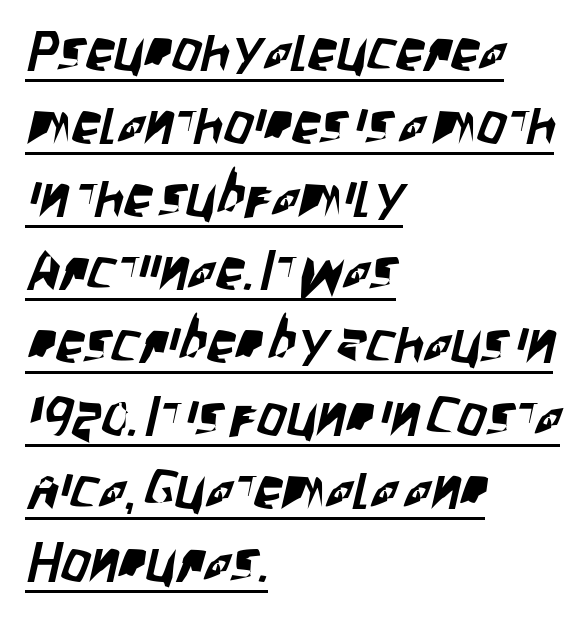
Q: Is the typeface a serif or a sans-serif typeface? A: Sans-serif.
Q: Is the text underlined? A: Yes.
Q: How is the paragraph aligned? A: Left-aligned.
Q: Is the spacing between letters normal or unusually wide? A: Normal.
Q: Is the spacing between lines tight, normal or loose? A: Normal.
Q: Width (condensed, normal, or wide)? A: Condensed.
Q: Stroke contrast? A: Low.
Q: x-height? A: Large.
Q: Monospaced? A: No.
